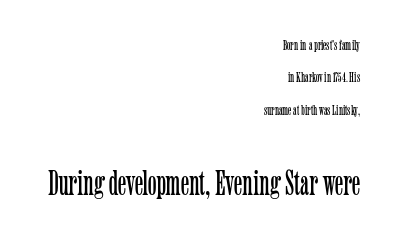
The image shows 36 px light, condensed serif type, upright; set right-aligned, loose line spacing (2.31x), normal letter spacing, not underlined; the second (bottom) block is 2.57x larger; low stroke contrast and a medium x-height.
